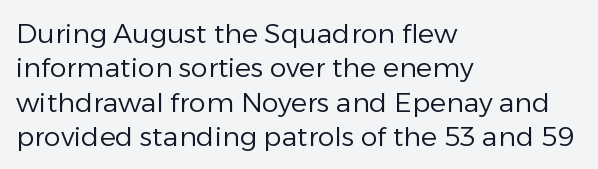
The image shows 27 px text type, upright; set left-aligned, normal line spacing (1.27x), normal letter spacing, not underlined.
